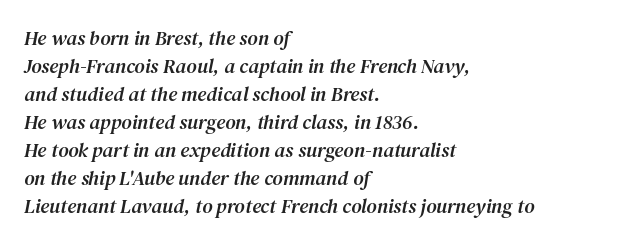
Descender tails drop into unmarked territory. Notice how the stems are inclined rather than vertical — that's the hallmark of italics. Where is the straight margin? On the left. The block of text has a typical density, with ordinary space between rows.
